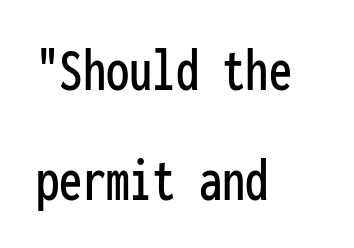
{"serif": "no", "italic": "no", "width": "condensed", "stroke_contrast": "low", "x_height": "medium", "monospaced": "yes", "underline": "no", "align": "left", "line_spacing_ratio": 1.77, "letter_spacing": "normal", "letter_spacing_em": 0.0, "glyph_px": 62}
